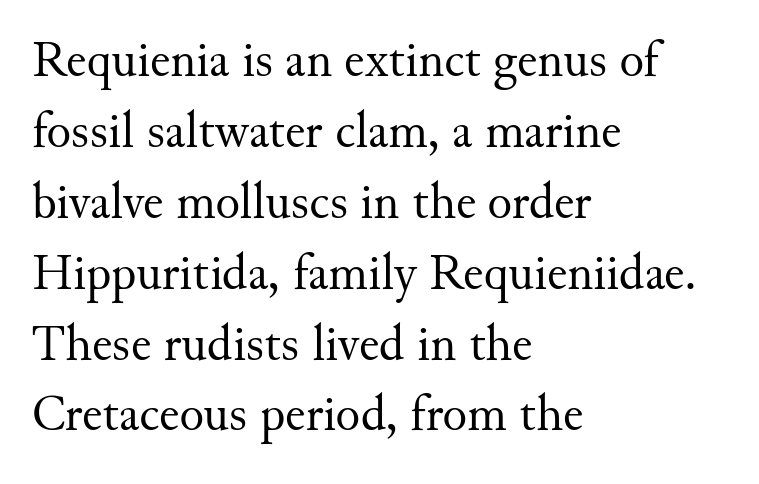
The image shows 51 px regular-weight serif type, upright; set left-aligned, normal line spacing (1.39x), normal letter spacing, not underlined; medium stroke contrast and a small x-height.
